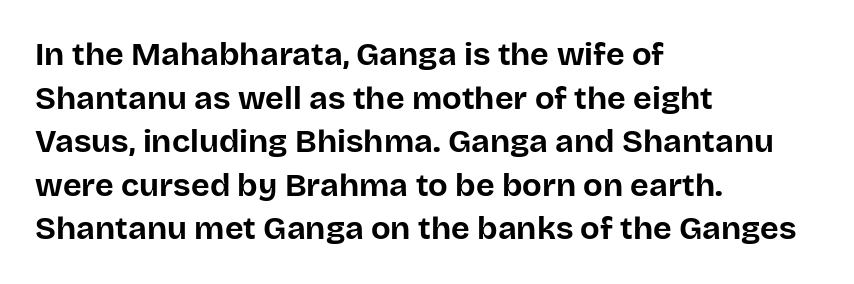
These lines are rendered in a variable-pitch font. A normal amount of white space separates one row of letters from the next. These words are printed bold, with thick strokes throughout. Leftover space on each line is placed entirely after the last word. This sample uses plain, unmodified letter spacing.
